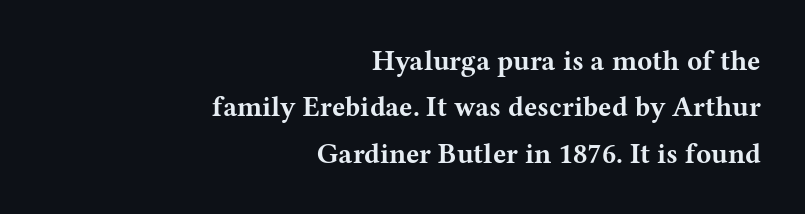
{"serif": "yes", "italic": "no", "bold": "yes", "weight": "bold", "width": "wide", "stroke_contrast": "medium", "x_height": "medium", "monospaced": "no", "underline": "no", "align": "right", "line_spacing": "normal", "line_spacing_ratio": 1.66, "letter_spacing": "normal", "letter_spacing_em": 0.0, "glyph_px": 28}
